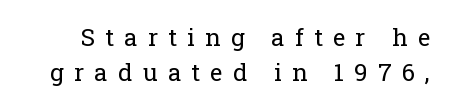
The image shows 24 px text type, upright; set normal line spacing (1.47x), unusually wide letter spacing (+0.43 em), not underlined.
